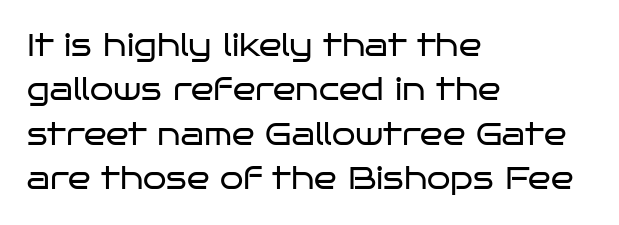
Q: Is the text bold? A: No.
Q: Is the text italic (slanted)? A: No, it is upright.
Q: Is the typeface a serif or a sans-serif typeface? A: Sans-serif.
Q: Is the text underlined? A: No.
Q: How is the paragraph aligned? A: Left-aligned.
Q: Is the spacing between letters normal or unusually wide? A: Normal.
Q: Is the spacing between lines tight, normal or loose? A: Normal.
Q: Width (condensed, normal, or wide)? A: Wide.
Q: Stroke contrast? A: Low.
Q: x-height? A: Large.
Q: Monospaced? A: No.
